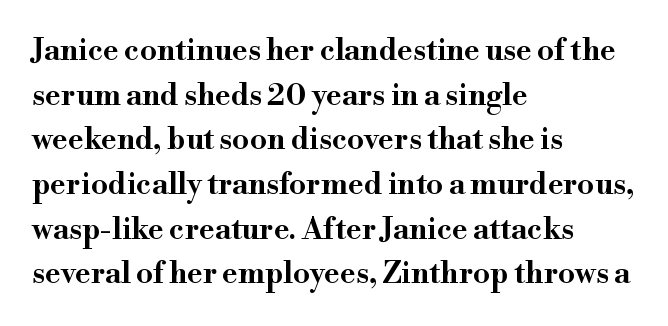
Q: Is the text italic (slanted)? A: No, it is upright.
Q: Is the typeface a serif or a sans-serif typeface? A: Serif.
Q: Is the text underlined? A: No.
Q: How is the paragraph aligned? A: Left-aligned.
Q: Is the spacing between letters normal or unusually wide? A: Normal.
Q: Is the spacing between lines tight, normal or loose? A: Normal.
Q: Width (condensed, normal, or wide)? A: Wide.
Q: Stroke contrast? A: High.
Q: x-height? A: Small.
Q: Monospaced? A: No.
